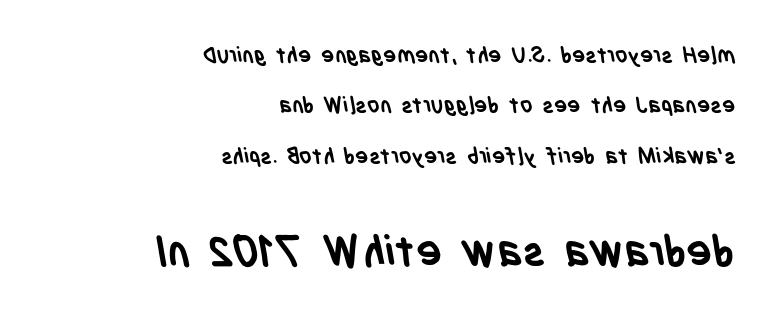
The image shows 43 px semibold, condensed sans-serif type; set right-aligned, loose line spacing (2.29x), normal letter spacing, not underlined; the second (bottom) block is 1.95x larger; low stroke contrast and a large x-height.
